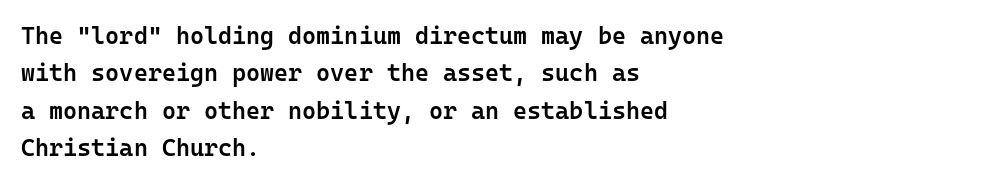
Summary of vertical rhythm: regular, with standard interline spacing. Do the letters lean? They stand straight. The passage is arranged the way most books set body copy — flush left. Bare-footed words on every line. The gaps between neighbouring characters are ordinary and unremarkable.
